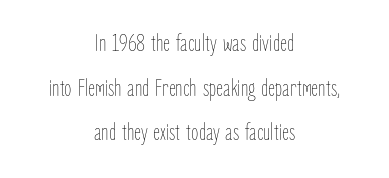
Quick note: underline off. A typesetter would call this zero additional tracking. The cut favours lightness, reaching ordinary text weight at its darkest. The setting favours the middle, as headings and verse often do. Designer's note — italics off, roman on.
